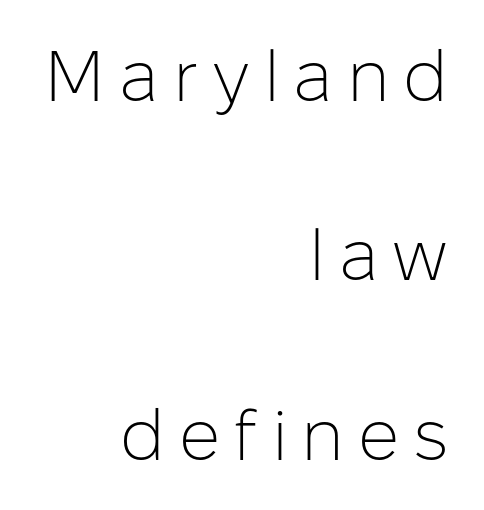
Q: Is the text bold? A: No.
Q: Is the text italic (slanted)? A: No, it is upright.
Q: Is the typeface a serif or a sans-serif typeface? A: Sans-serif.
Q: Is the text underlined? A: No.
Q: How is the paragraph aligned? A: Right-aligned.
Q: Is the spacing between lines tight, normal or loose? A: Loose.
Q: Width (condensed, normal, or wide)? A: Normal.
Q: Stroke contrast? A: Low.
Q: x-height? A: Medium.
Q: Monospaced? A: No.
